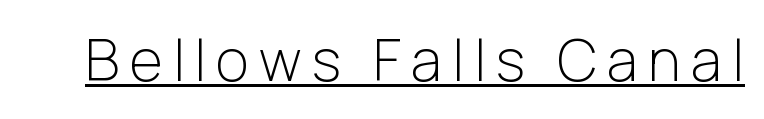
The image shows 57 px light sans-serif type, upright; set underlined; low stroke contrast and a medium x-height.
